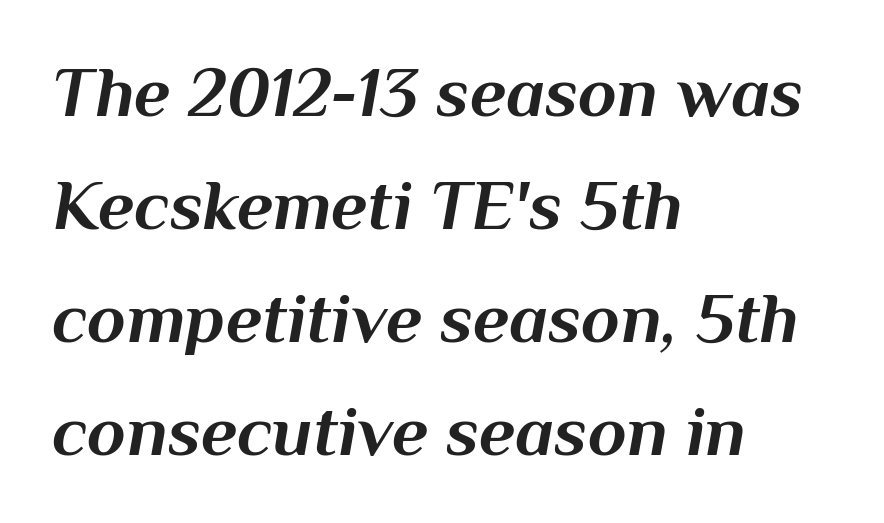
{"italic": "yes", "lean": "right", "slant_degrees": 10, "bold": "yes", "weight": "bold", "width": "normal", "stroke_contrast": "medium", "x_height": "medium", "monospaced": "no", "underline": "no", "align": "left", "line_spacing": "normal", "line_spacing_ratio": 1.59, "letter_spacing": "normal", "letter_spacing_em": 0.0, "glyph_px": 71}
